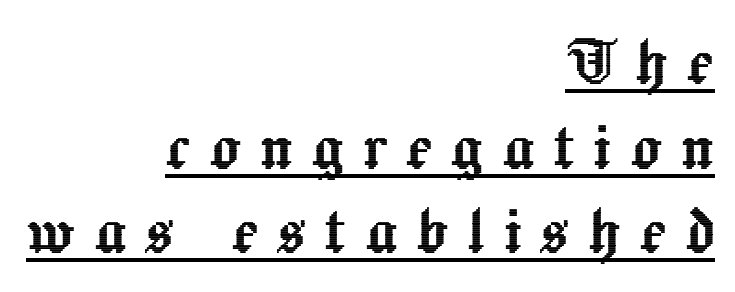
Quick note: not italic, upright. The glyphs are accompanied by a horizontal stroke just below them. Compared with typical body copy, the letter spacing here is much looser. Here the designer chose a conventional face with non-uniform glyph widths.
